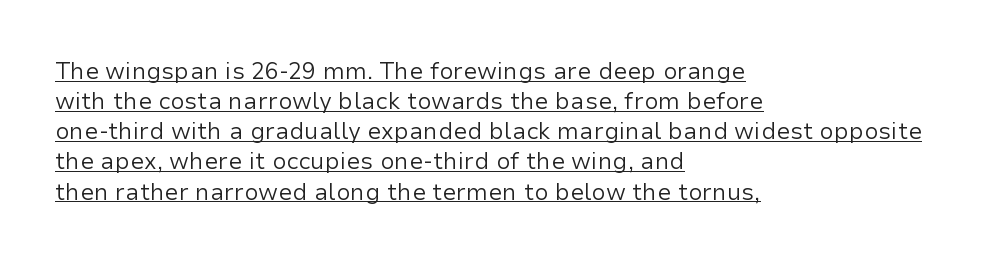
Q: Is the text bold? A: No.
Q: Is the text italic (slanted)? A: No, it is upright.
Q: Is the text underlined? A: Yes.
Q: How is the paragraph aligned? A: Left-aligned.
Q: Is the spacing between letters normal or unusually wide? A: Normal.
Q: Is the spacing between lines tight, normal or loose? A: Normal.
